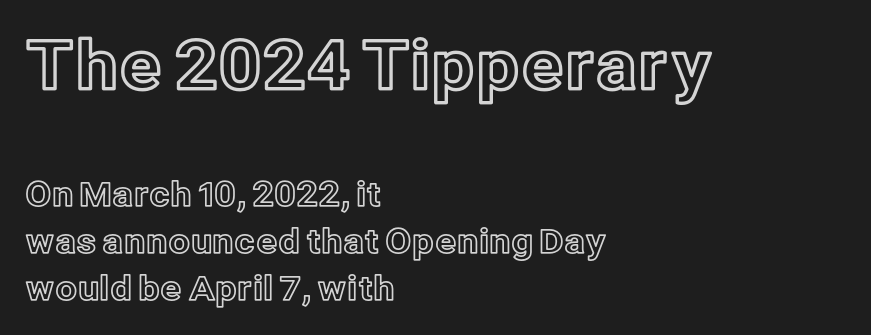
{"italic": "no", "width": "normal", "x_height": "medium", "monospaced": "no", "underline": "no", "align": "left", "line_spacing": "normal", "line_spacing_ratio": 1.39, "letter_spacing": "normal", "letter_spacing_em": 0.0, "larger_block": "first", "size_ratio": 2.0, "glyph_px": 68}
